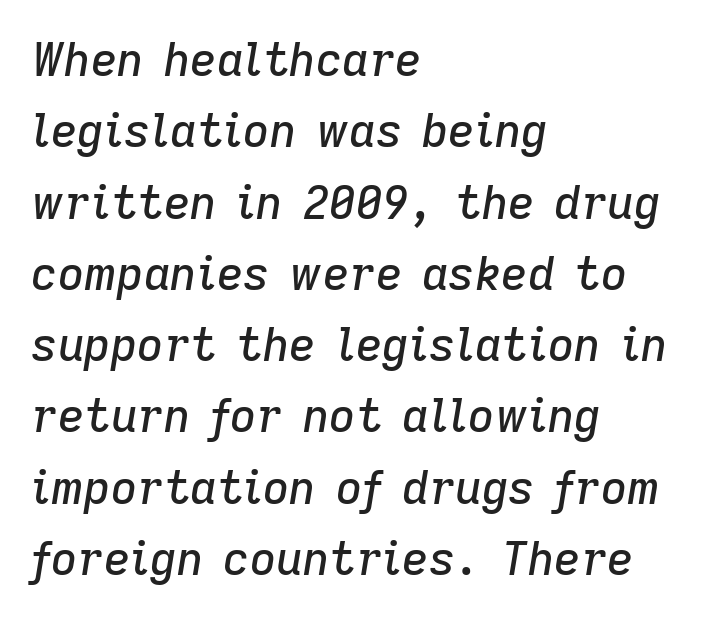
Q: Is the text italic (slanted)? A: Yes, it leans right by about 9 degrees.
Q: Is the text underlined? A: No.
Q: How is the paragraph aligned? A: Left-aligned.
Q: Is the spacing between letters normal or unusually wide? A: Normal.
Q: Is the spacing between lines tight, normal or loose? A: Normal.
Q: Width (condensed, normal, or wide)? A: Normal.
Q: Stroke contrast? A: Low.
Q: x-height? A: Medium.
Q: Monospaced? A: No.
